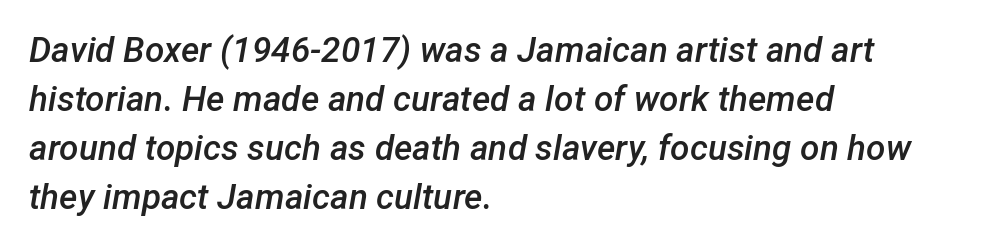
The rendering uses a semibold face; strokes are thickened but not to full bold. The axis of the letterforms is tilted away from vertical. The passage is arranged the way most books set body copy — flush left. Look at the tracking — it's just the regular setting, nothing added.
